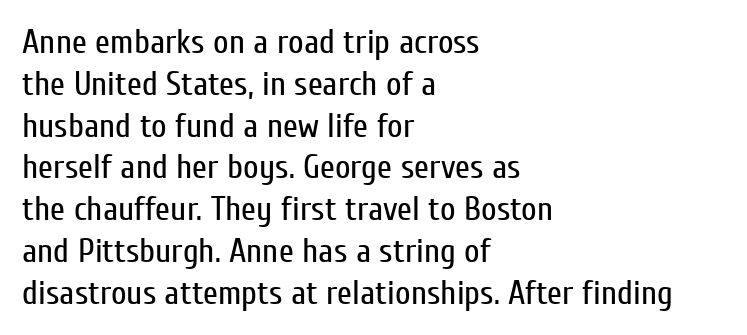
{"serif": "no", "italic": "no", "bold": "no", "weight": "regular", "width": "condensed", "stroke_contrast": "low", "x_height": "medium", "monospaced": "no", "underline": "no", "align": "left", "line_spacing_ratio": 1.23, "letter_spacing": "normal", "letter_spacing_em": 0.0, "glyph_px": 34}
